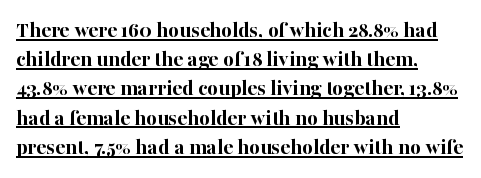
Compared with a centered layout, this one pins lines to the left instead. Caption: standard tracking, unaltered. The glyphs are accompanied by a horizontal stroke just below them. The letters stand straight up with perfectly vertical stems. Rows of type keep a routine distance in the vertical direction.
